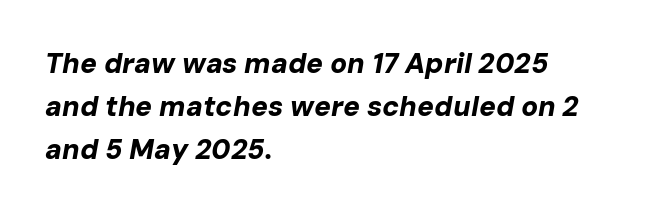
{"italic": "yes", "lean": "right", "slant_degrees": 10, "bold": "yes", "weight": "bold", "width": "normal", "stroke_contrast": "low", "x_height": "medium", "monospaced": "no", "underline": "no", "align": "left", "line_spacing": "normal", "line_spacing_ratio": 1.54, "letter_spacing": "normal", "letter_spacing_em": 0.0, "glyph_px": 28}
